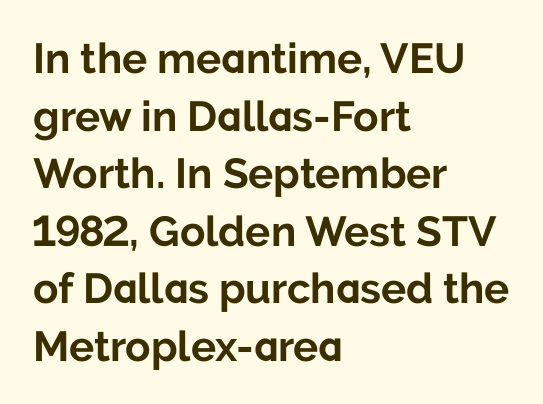
Q: Is the text bold? A: Yes.
Q: Is the text italic (slanted)? A: No, it is upright.
Q: Is the typeface a serif or a sans-serif typeface? A: Sans-serif.
Q: Is the text underlined? A: No.
Q: How is the paragraph aligned? A: Left-aligned.
Q: Is the spacing between letters normal or unusually wide? A: Normal.
Q: Is the spacing between lines tight, normal or loose? A: Normal.
Q: Width (condensed, normal, or wide)? A: Normal.
Q: Stroke contrast? A: Low.
Q: x-height? A: Medium.
Q: Monospaced? A: No.
